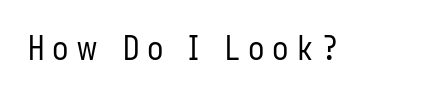
This rendering employs a face without finishing strokes, i.e., a sans-serif. The letters advance in unequal steps, a hallmark of proportional type. Characters remain perfectly vertical along every line. The strokes carry an ordinary text weight at most.
